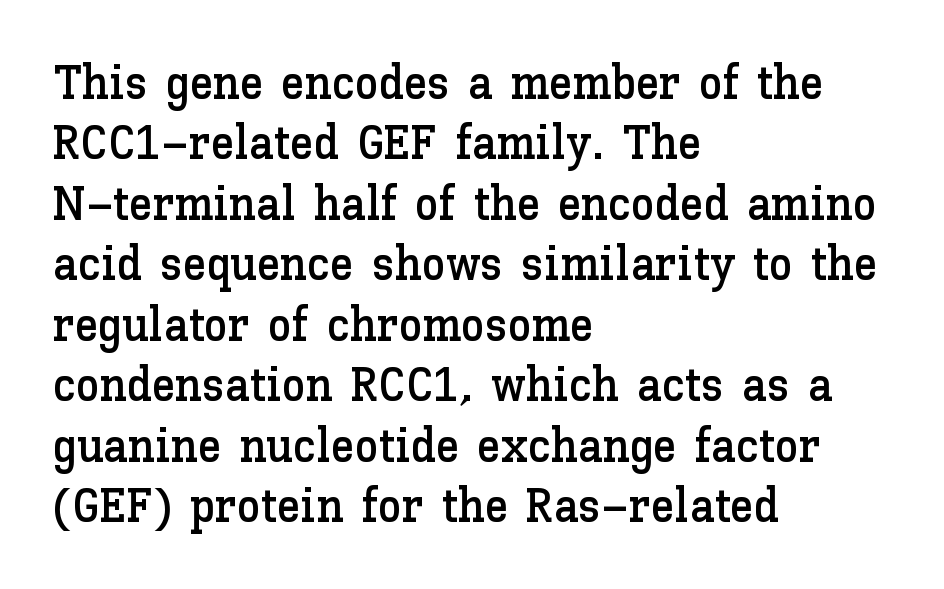
{"italic": "no", "width": "normal", "stroke_contrast": "low", "x_height": "medium", "monospaced": "no", "underline": "no", "align": "left", "line_spacing": "normal", "line_spacing_ratio": 1.26, "letter_spacing": "normal", "letter_spacing_em": 0.0, "glyph_px": 48}
